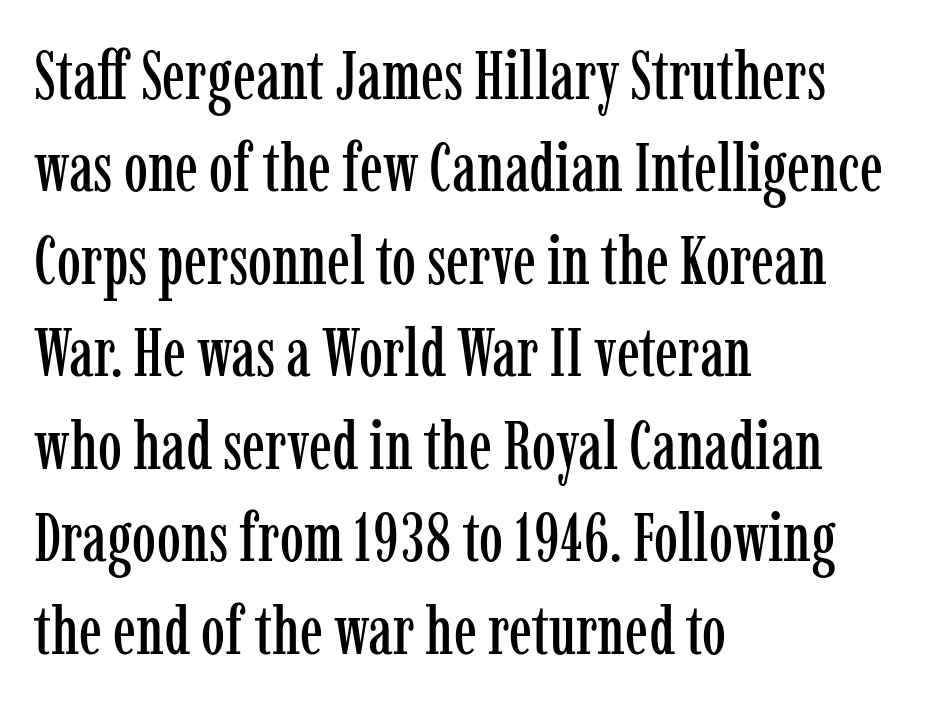
{"serif": "yes", "italic": "no", "width": "condensed", "stroke_contrast": "low", "x_height": "medium", "monospaced": "no", "underline": "no", "align": "left", "line_spacing": "normal", "line_spacing_ratio": 1.36, "letter_spacing": "normal", "letter_spacing_em": 0.0, "glyph_px": 68}
